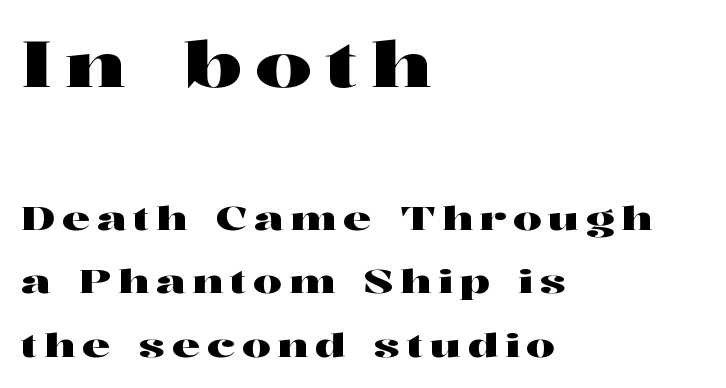
{"serif": "yes", "italic": "no", "width": "wide", "stroke_contrast": "high", "x_height": "medium", "monospaced": "no", "underline": "no", "align": "left", "line_spacing": "loose", "line_spacing_ratio": 1.98, "letter_spacing": "wide", "letter_spacing_em": 0.21, "larger_block": "first", "size_ratio": 1.97, "glyph_px": 63}
